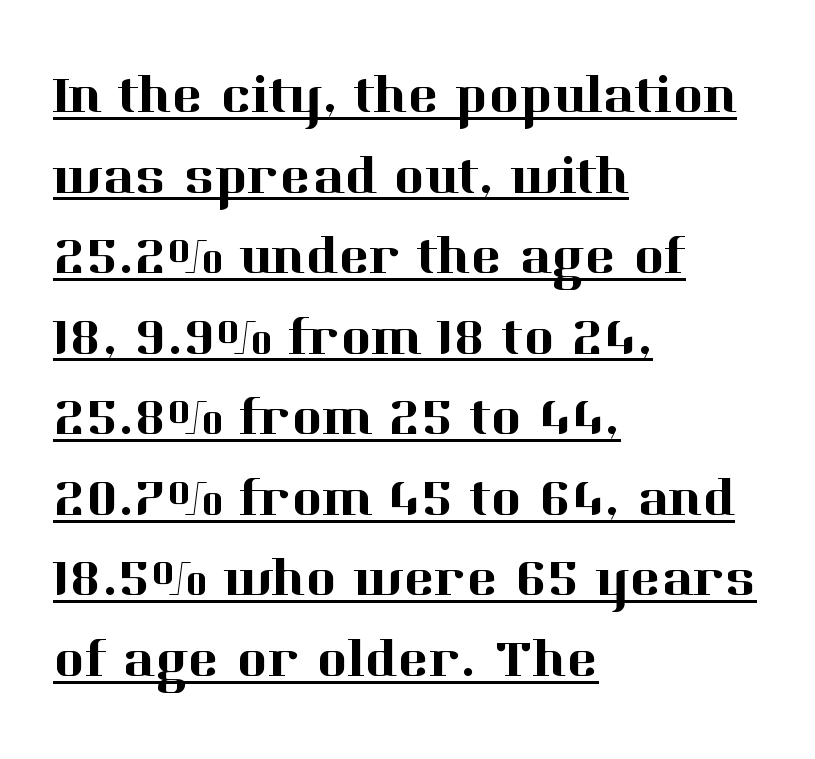
{"serif": "yes", "italic": "no", "width": "normal", "stroke_contrast": "high", "x_height": "medium", "monospaced": "no", "underline": "yes", "align": "left", "line_spacing": "normal", "line_spacing_ratio": 1.52, "letter_spacing": "normal", "letter_spacing_em": 0.0, "glyph_px": 53}
